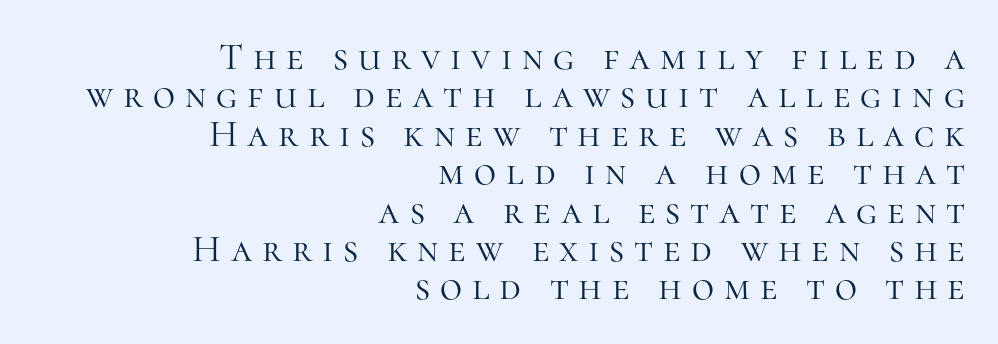
The type sits square on the baseline with zero lean. Does the copy run flush right? Yes — the right margin is perfectly even. Classification — serif. Caption: face not bold, strokes unweighted.
